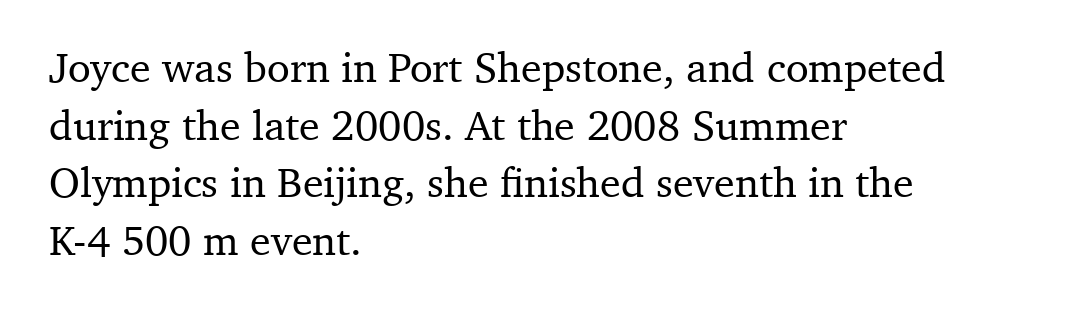
The vertical gap from one line to the next is medium. These lines are rendered in a variable-pitch font. Italic: no, the glyphs are upright roman. There is no visible air inserted between adjacent glyphs. No word sits above an underline. Note: serifs present on the glyphs.
